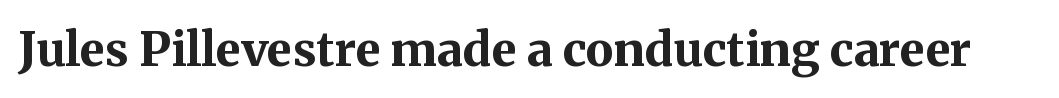
Q: Is the text bold? A: Yes.
Q: Is the text italic (slanted)? A: No, it is upright.
Q: Is the typeface a serif or a sans-serif typeface? A: Serif.
Q: Is the text underlined? A: No.
Q: Is the spacing between letters normal or unusually wide? A: Normal.
Q: Width (condensed, normal, or wide)? A: Normal.
Q: Stroke contrast? A: Medium.
Q: x-height? A: Medium.
Q: Monospaced? A: No.
